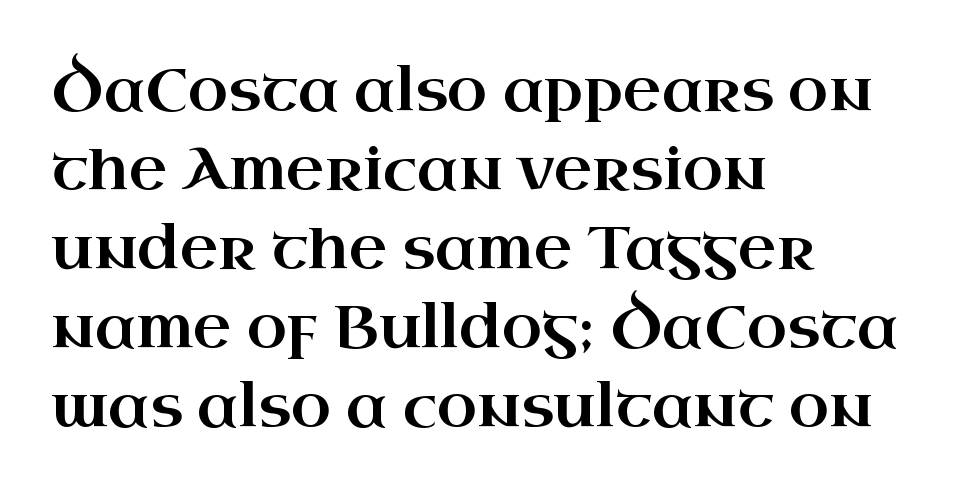
Q: Is the text italic (slanted)? A: No, it is upright.
Q: Is the typeface a serif or a sans-serif typeface? A: Serif.
Q: Is the text underlined? A: No.
Q: How is the paragraph aligned? A: Left-aligned.
Q: Is the spacing between letters normal or unusually wide? A: Normal.
Q: Is the spacing between lines tight, normal or loose? A: Normal.
Q: Width (condensed, normal, or wide)? A: Wide.
Q: Stroke contrast? A: High.
Q: x-height? A: Small.
Q: Monospaced? A: No.
